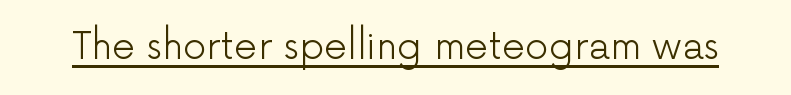
Q: Is the text bold? A: No.
Q: Is the text italic (slanted)? A: No, it is upright.
Q: Is the typeface a serif or a sans-serif typeface? A: Sans-serif.
Q: Is the text underlined? A: Yes.
Q: Is the spacing between letters normal or unusually wide? A: Normal.
Q: Width (condensed, normal, or wide)? A: Normal.
Q: Stroke contrast? A: Low.
Q: x-height? A: Medium.
Q: Monospaced? A: No.
